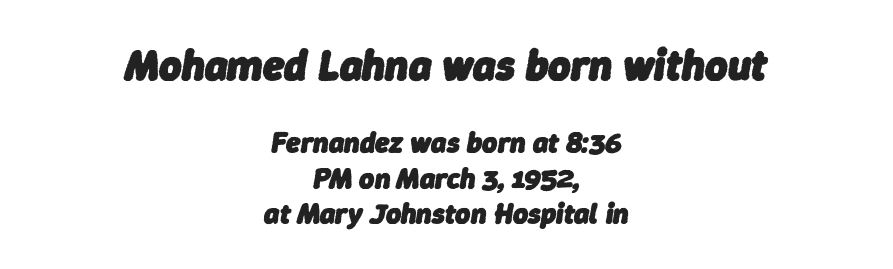
The image shows 43 px heavy type, italic (leaning right); set centered, line spacing 1.21x, normal letter spacing, not underlined; the first (top) block is 1.48x larger; low stroke contrast and a medium x-height.
